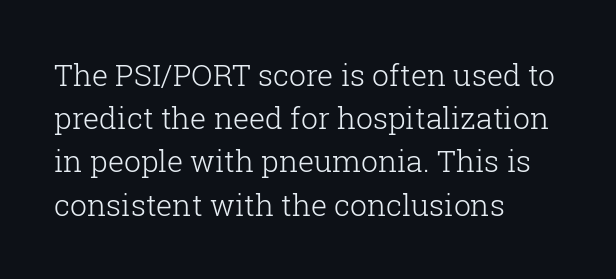
Q: Is the text bold? A: No.
Q: Is the text italic (slanted)? A: No, it is upright.
Q: Is the typeface a serif or a sans-serif typeface? A: Serif.
Q: Is the text underlined? A: No.
Q: How is the paragraph aligned? A: Left-aligned.
Q: Is the spacing between letters normal or unusually wide? A: Normal.
Q: Is the spacing between lines tight, normal or loose? A: Normal.
Q: Width (condensed, normal, or wide)? A: Normal.
Q: Stroke contrast? A: Low.
Q: x-height? A: Medium.
Q: Monospaced? A: No.
